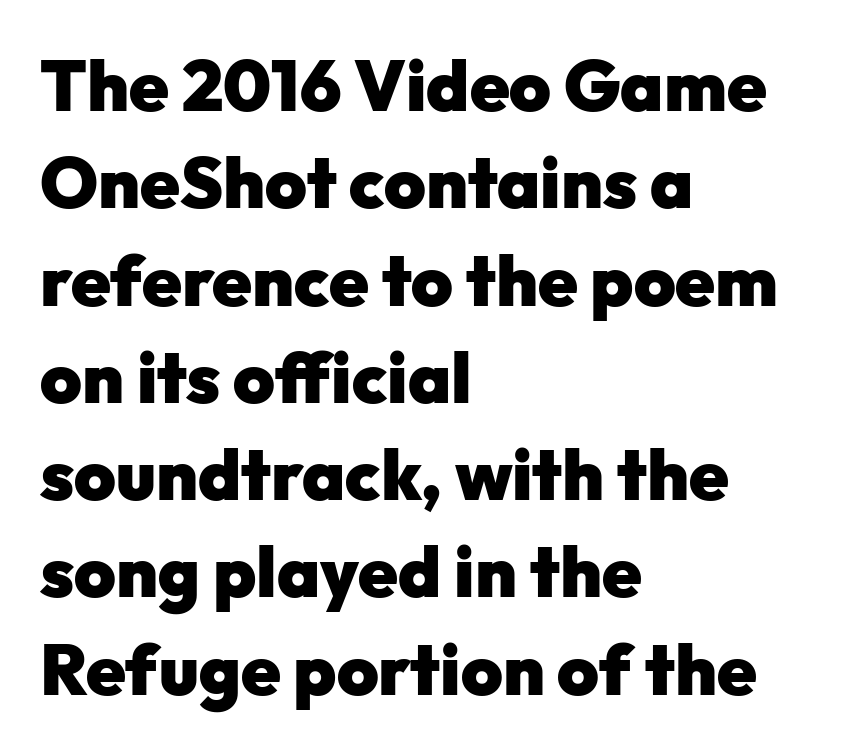
The image shows 71 px heavy sans-serif type, upright; set left-aligned, normal line spacing (1.37x), normal letter spacing, not underlined; low stroke contrast and a medium x-height.
